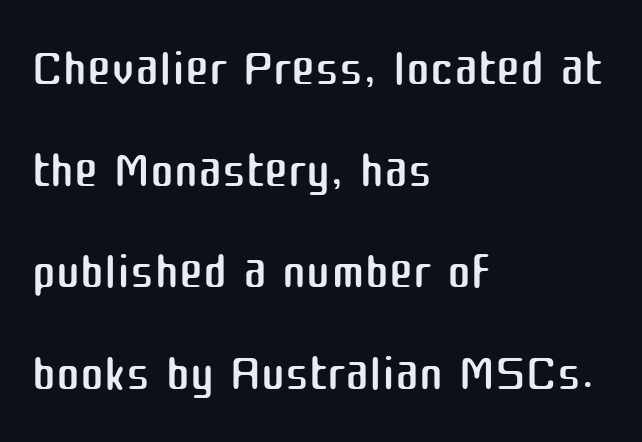
{"serif": "no", "italic": "no", "bold": "no", "weight": "regular", "width": "normal", "stroke_contrast": "medium", "x_height": "medium", "monospaced": "no", "underline": "no", "align": "left", "line_spacing": "normal", "line_spacing_ratio": 1.41, "letter_spacing": "normal", "letter_spacing_em": 0.0, "glyph_px": 72}
